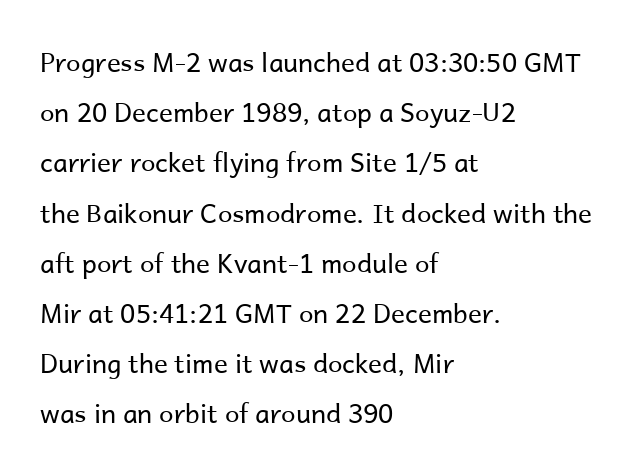
Which margin do the lines hug? The left one — the right edge is uneven. Check the space under the baseline: it is left empty. No extra tracking has been applied to these lines. Characters remain perfectly vertical along every line. These lines stand farther apart than default settings would place them. Compared with a typical body face, this is equally light or lighter still.
